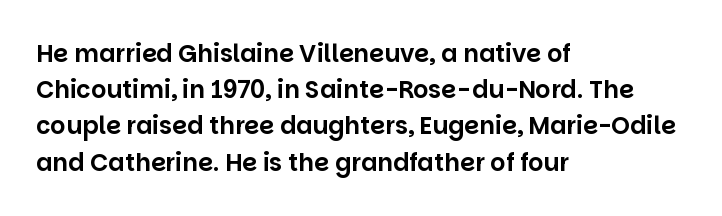
Q: Is the text italic (slanted)? A: No, it is upright.
Q: Is the text underlined? A: No.
Q: How is the paragraph aligned? A: Left-aligned.
Q: Is the spacing between letters normal or unusually wide? A: Normal.
Q: Is the spacing between lines tight, normal or loose? A: Normal.
